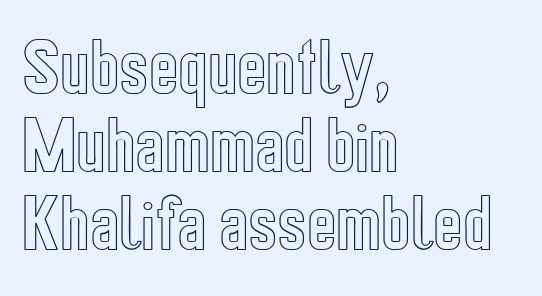
Q: Is the text italic (slanted)? A: No, it is upright.
Q: Is the text underlined? A: No.
Q: How is the paragraph aligned? A: Left-aligned.
Q: Is the spacing between letters normal or unusually wide? A: Normal.
Q: Is the spacing between lines tight, normal or loose? A: Normal.
Q: Width (condensed, normal, or wide)? A: Condensed.
Q: x-height? A: Medium.
Q: Monospaced? A: No.
